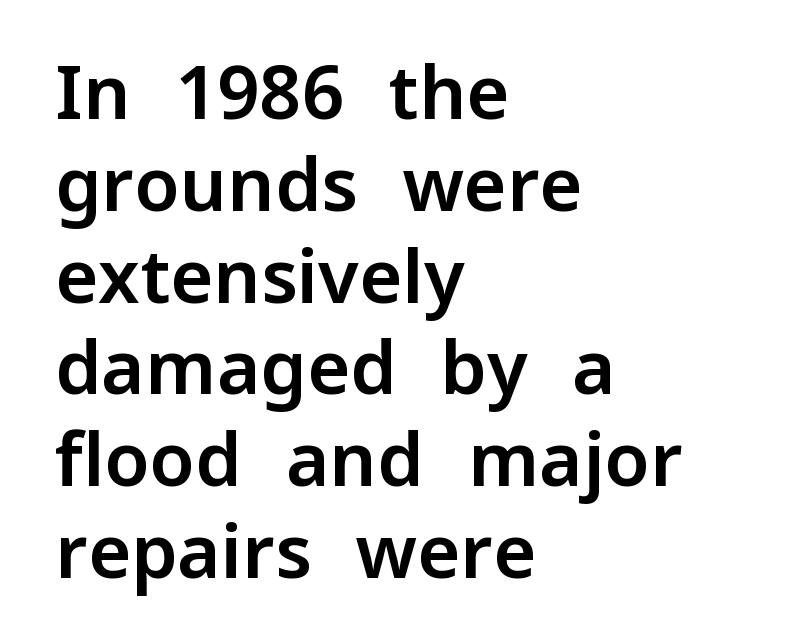
The paragraph shown leans on its left margin. These lines were composed using upright roman letters. What stands out about the letter spacing? Nothing — it is the standard amount. No feet cap the strokes, marking this as sans-serif type. Underline: absent.
